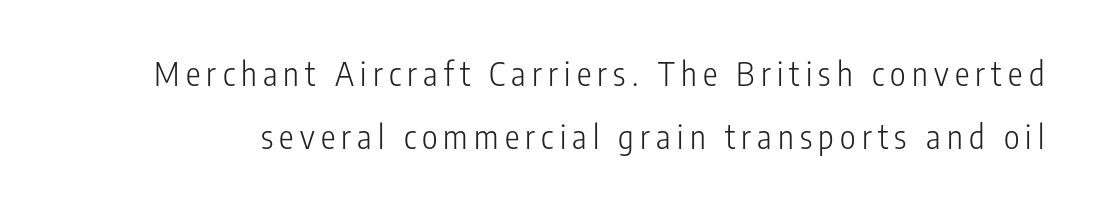
Q: Is the text bold? A: No.
Q: Is the text italic (slanted)? A: No, it is upright.
Q: Is the typeface a serif or a sans-serif typeface? A: Sans-serif.
Q: Is the text underlined? A: No.
Q: Is the spacing between lines tight, normal or loose? A: Loose.
Q: Width (condensed, normal, or wide)? A: Condensed.
Q: Stroke contrast? A: Low.
Q: x-height? A: Medium.
Q: Monospaced? A: No.
